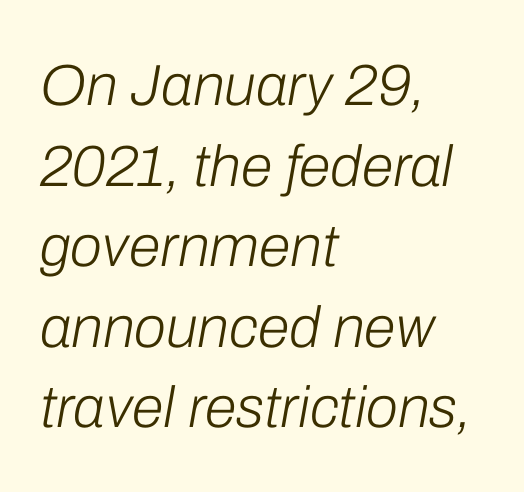
Q: Is the text bold? A: No.
Q: Is the text italic (slanted)? A: Yes, it leans right by about 10 degrees.
Q: Is the text underlined? A: No.
Q: How is the paragraph aligned? A: Left-aligned.
Q: Is the spacing between letters normal or unusually wide? A: Normal.
Q: Is the spacing between lines tight, normal or loose? A: Normal.
Q: Width (condensed, normal, or wide)? A: Normal.
Q: Stroke contrast? A: Low.
Q: x-height? A: Medium.
Q: Monospaced? A: No.
